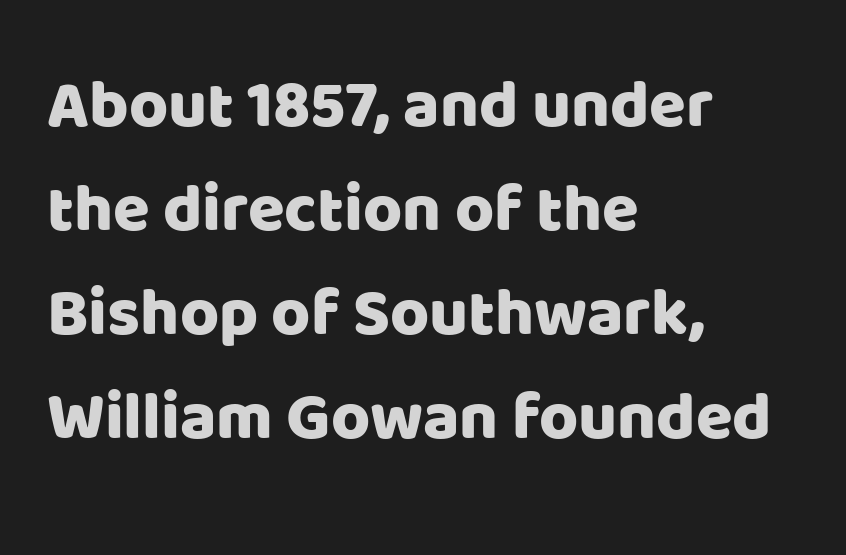
The image shows 67 px sans-serif type, upright; set left-aligned, normal line spacing (1.55x), normal letter spacing, not underlined; low stroke contrast and a large x-height.
